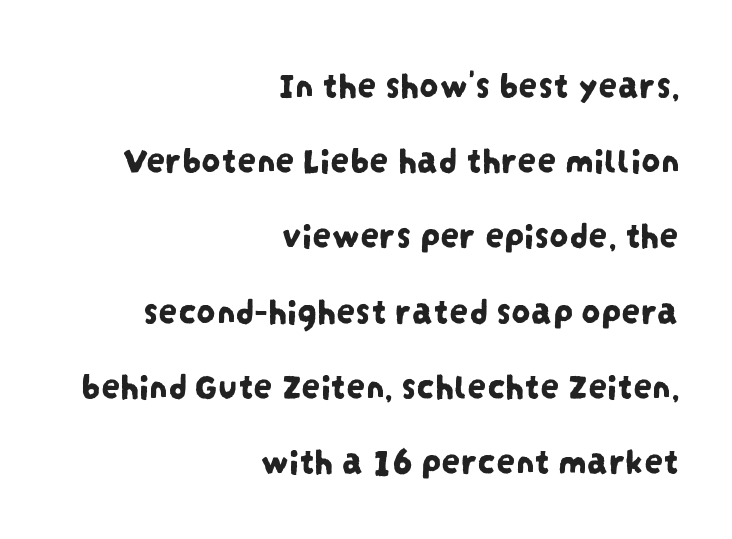
The image shows 38 px condensed sans-serif type; set right-aligned, loose line spacing (1.98x), normal letter spacing, not underlined; low stroke contrast and a large x-height.
